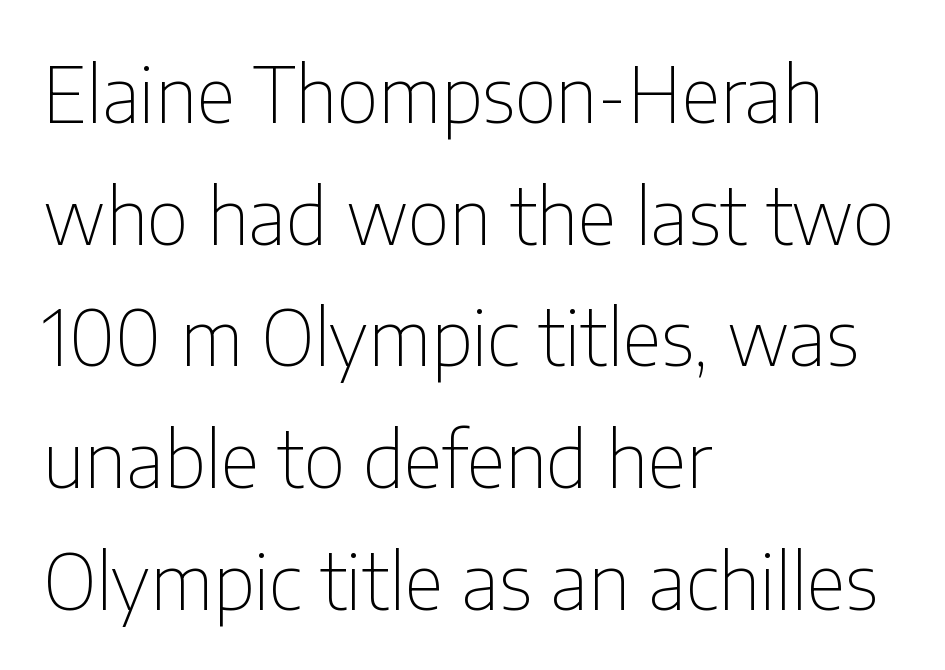
Default kerning and tracking; the words read as compact shapes. The typesetting does not lean heavy: it is not bold. Plain, unruled lines of type. The rag falls on the right side of this text block. Proportional: the letters do not fall into vertical columns.
